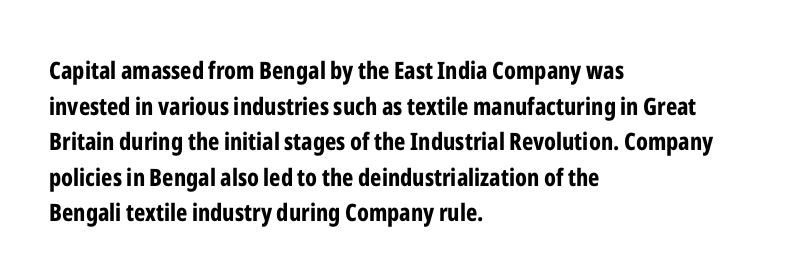
{"italic": "no", "bold": "yes", "underline": "no", "align": "left", "line_spacing": "normal", "line_spacing_ratio": 1.48, "letter_spacing": "normal", "letter_spacing_em": 0.0, "glyph_px": 24}
